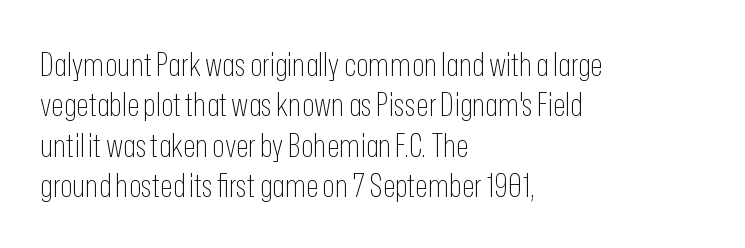
Vertical strokes here are truly vertical. The type is set solid horizontally, with unmodified tracking. Serif or sans? Sans — the stroke terminals are bare. A typesetter would call this proportional, since set widths differ per character. Words float on clear page, feet unadorned.
